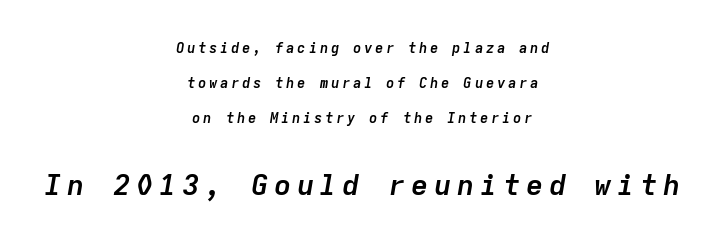
Q: Is the text bold? A: Yes.
Q: Is the text italic (slanted)? A: Yes, it leans right by about 9 degrees.
Q: Is the text underlined? A: No.
Q: How is the paragraph aligned? A: Centered.
Q: Is the spacing between lines tight, normal or loose? A: Loose.
Q: Which block of text is set in a larger size, the first (top) or the second (bottom)? A: The second (bottom) one.
Q: Width (condensed, normal, or wide)? A: Normal.
Q: Stroke contrast? A: Low.
Q: x-height? A: Medium.
Q: Monospaced? A: Yes.
